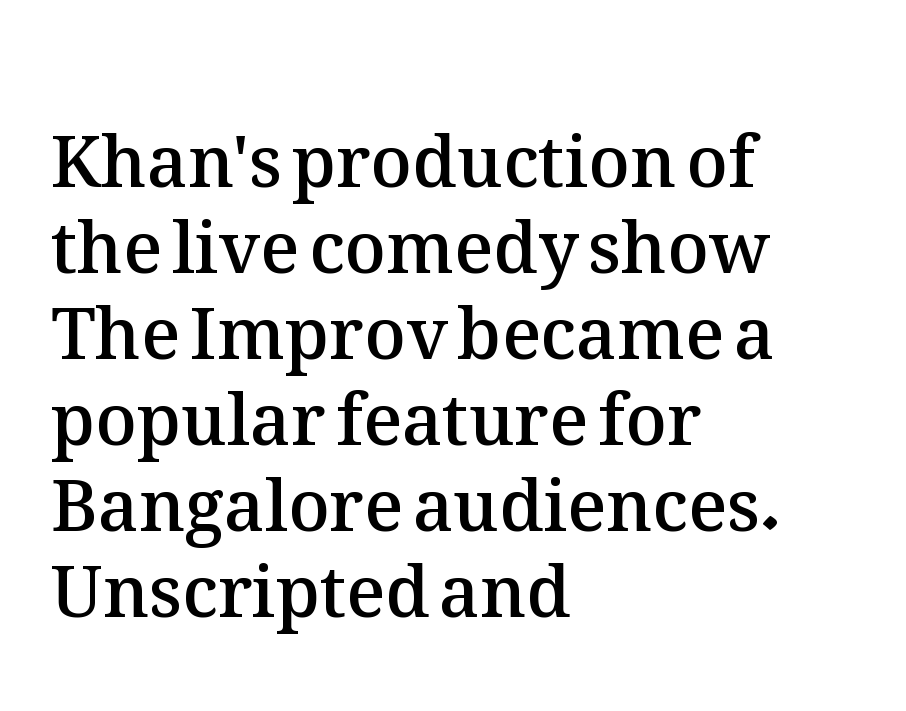
The image shows 71 px semibold type, upright; set left-aligned, line spacing 1.21x, normal letter spacing, not underlined; medium stroke contrast and a medium x-height.
